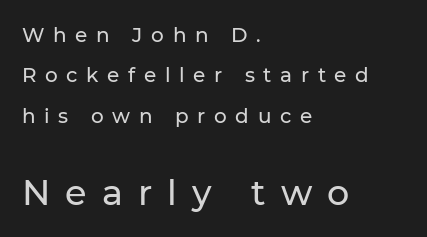
{"serif": "no", "italic": "no", "width": "normal", "stroke_contrast": "low", "x_height": "medium", "monospaced": "no", "underline": "no", "align": "left", "line_spacing": "loose", "line_spacing_ratio": 2.02, "letter_spacing": "wide", "letter_spacing_em": 0.43, "larger_block": "second", "size_ratio": 1.75, "glyph_px": 35}
